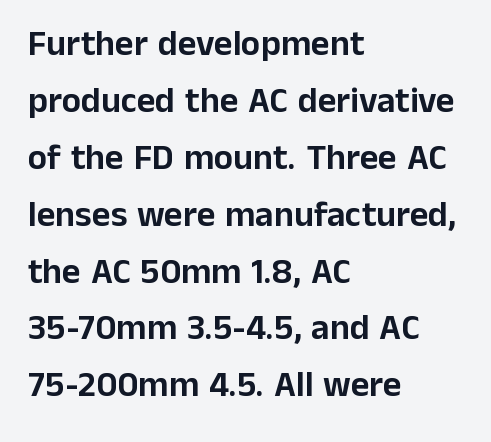
Q: Is the text italic (slanted)? A: No, it is upright.
Q: Is the typeface a serif or a sans-serif typeface? A: Sans-serif.
Q: Is the text underlined? A: No.
Q: How is the paragraph aligned? A: Left-aligned.
Q: Is the spacing between letters normal or unusually wide? A: Normal.
Q: Is the spacing between lines tight, normal or loose? A: Normal.
Q: Width (condensed, normal, or wide)? A: Normal.
Q: Stroke contrast? A: Low.
Q: x-height? A: Medium.
Q: Monospaced? A: No.
